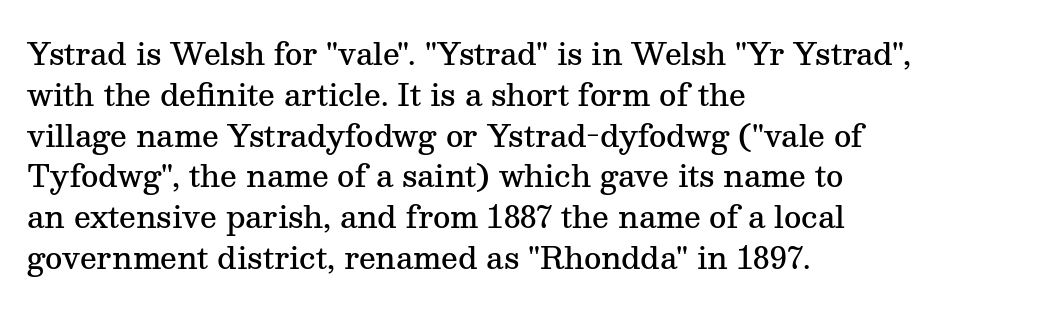
The image shows 30 px semibold serif type, upright; set left-aligned, normal line spacing (1.36x), normal letter spacing, not underlined; medium stroke contrast and a medium x-height.
